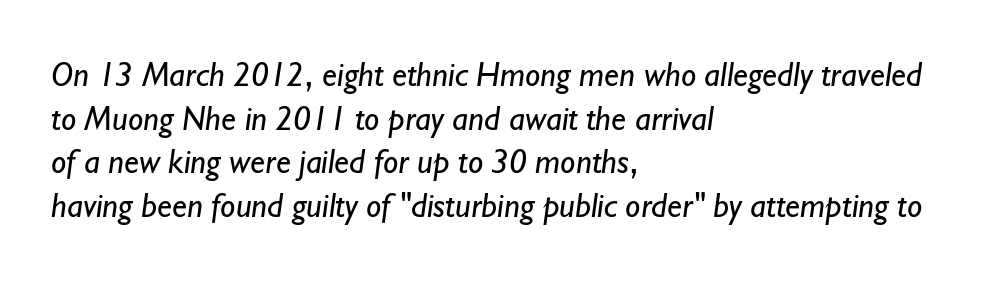
Compared with typical paragraphs, the rows here are spaced about the same. The line texture is even and compact thanks to regular tracking. Note: no serifs on the glyphs. Here the designer chose a conventional face with non-uniform glyph widths.
